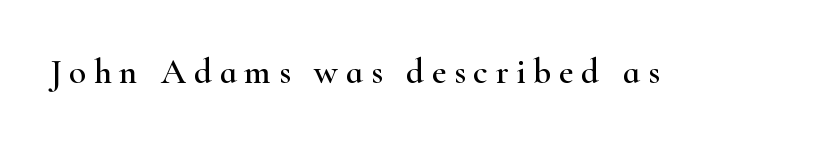
Only glyphs here, with clear space below each row. Vertical strokes here are truly vertical. A typesetter would call this heavily tracked-out type. You can tell from the footed stems that serif type was used.
